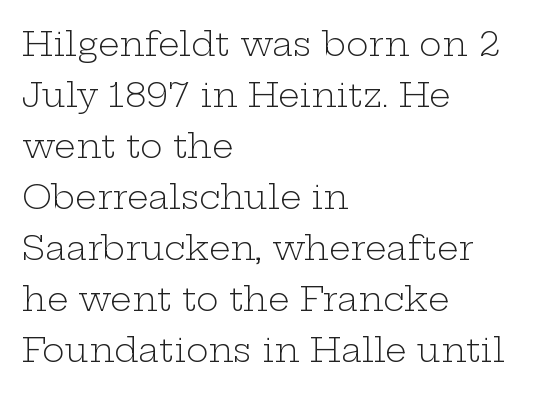
The image shows 34 px light, wide serif type, upright; set left-aligned, normal line spacing (1.5x), normal letter spacing, not underlined; low stroke contrast and a medium x-height.
